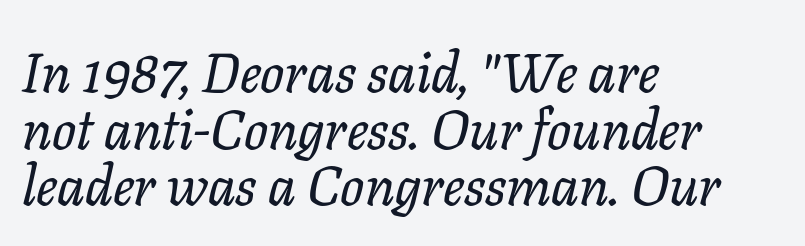
The type family on display is of the serif kind. Italic? Definitely — the glyphs are oblique. Tracking value appears to be zero — textbook default spacing. Lines of text with bare space underneath. Looks like regular typesetting: each glyph gets only the width it needs.
